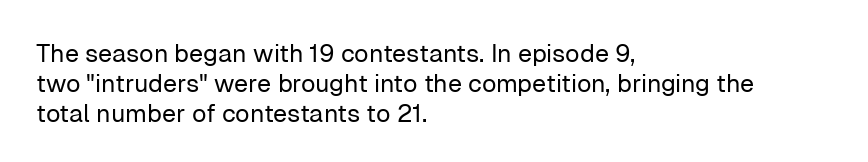
{"italic": "no", "bold": "no", "underline": "no", "align": "left", "line_spacing_ratio": 1.2, "letter_spacing": "normal", "letter_spacing_em": 0.0, "glyph_px": 25}
